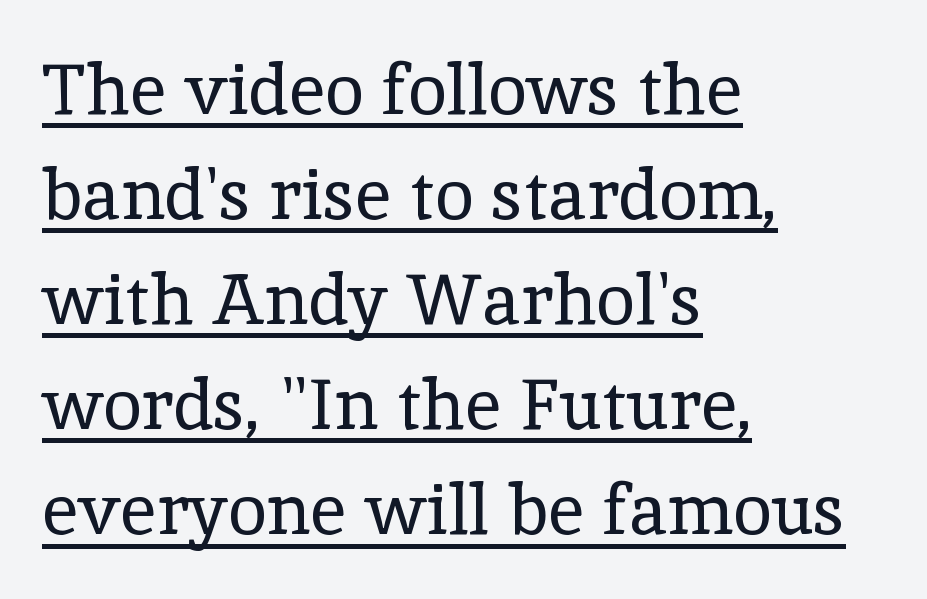
The image shows 71 px regular-weight serif type, upright; set left-aligned, normal line spacing (1.48x), normal letter spacing, underlined; a medium x-height.
